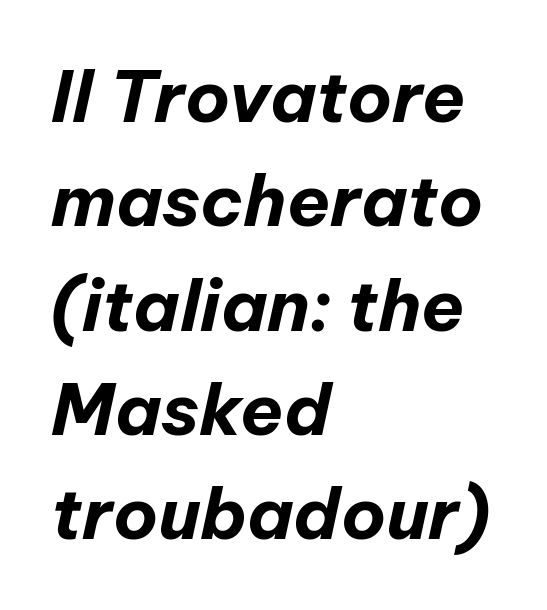
The image shows 71 px bold type, italic (leaning right); set left-aligned, normal line spacing (1.47x), normal letter spacing, not underlined; low stroke contrast and a medium x-height.
